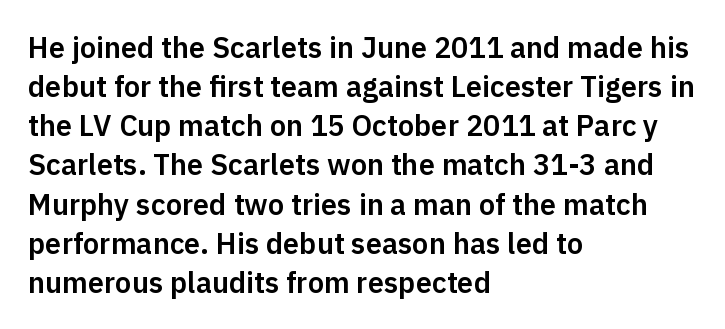
Nobody touched the tracking dial on this one. Words float on clear page, feet unadorned. The letters stand straight up with perfectly vertical stems. The face used here is proportionally spaced, like ordinary book or web type.
